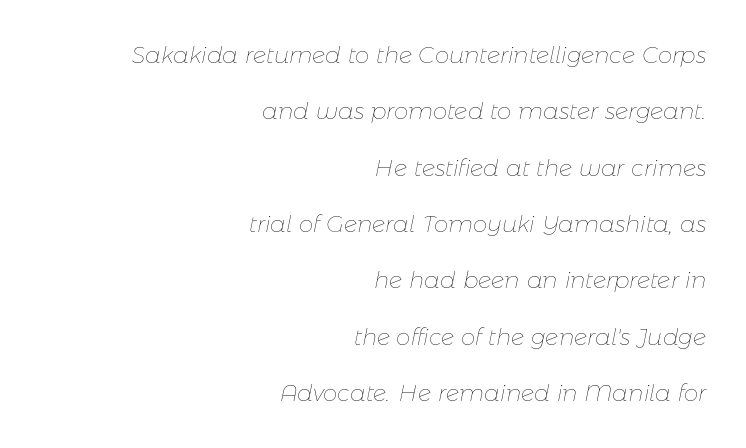
{"italic": "yes", "lean": "right", "slant_degrees": 11, "bold": "no", "underline": "no", "align": "right", "line_spacing": "loose", "line_spacing_ratio": 2.45, "letter_spacing": "normal", "letter_spacing_em": 0.0, "glyph_px": 23}
